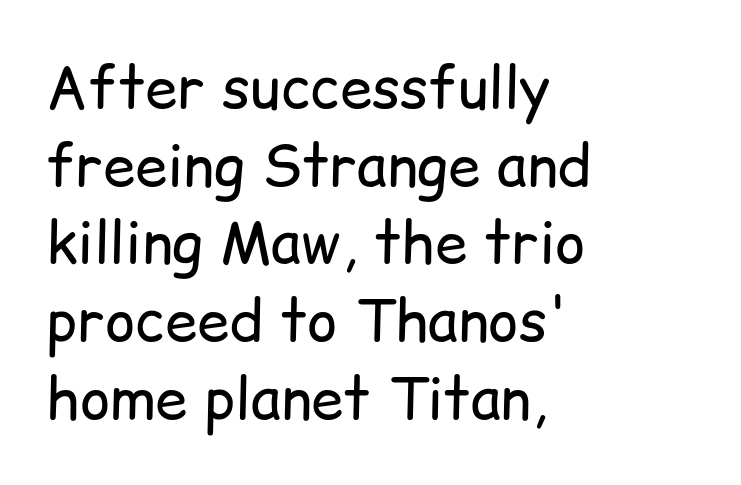
The image shows 58 px regular-weight sans-serif type, upright; set left-aligned, normal line spacing (1.34x), normal letter spacing, not underlined; low stroke contrast and a medium x-height.
